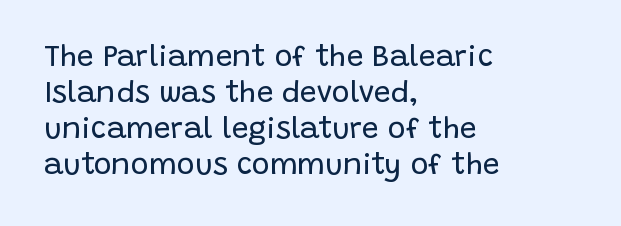
{"serif": "no", "italic": "no", "bold": "no", "weight": "regular", "width": "normal", "stroke_contrast": "low", "x_height": "large", "monospaced": "no", "underline": "no", "align": "left", "line_spacing_ratio": 1.2, "letter_spacing": "normal", "letter_spacing_em": 0.0, "glyph_px": 30}
